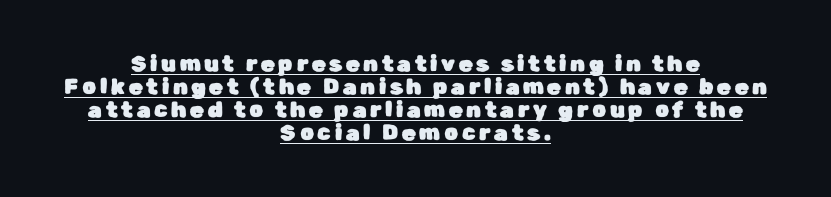
Quick note: not italic, upright. Underlined type. Successive baselines arrive quickly, one right under another. Each line is balanced around a shared central axis.
